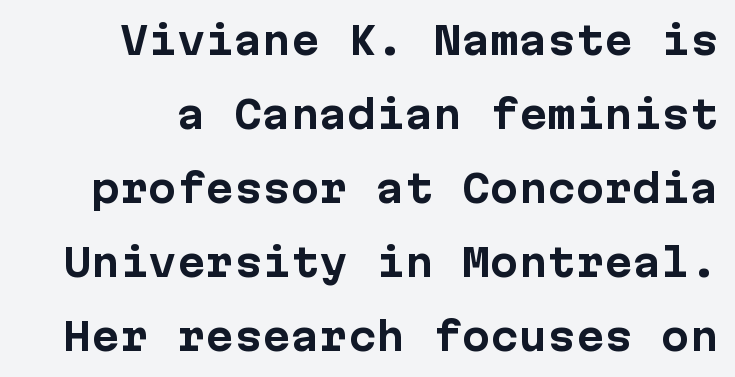
Q: Is the text bold? A: Yes.
Q: Is the text italic (slanted)? A: No, it is upright.
Q: Is the typeface a serif or a sans-serif typeface? A: Sans-serif.
Q: Is the text underlined? A: No.
Q: Is the spacing between letters normal or unusually wide? A: Normal.
Q: Is the spacing between lines tight, normal or loose? A: Loose.
Q: Width (condensed, normal, or wide)? A: Normal.
Q: Stroke contrast? A: Low.
Q: x-height? A: Medium.
